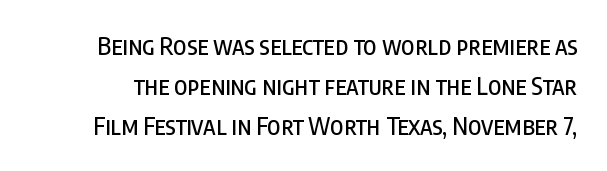
The image shows 24 px text type, upright; set normal line spacing (1.66x), normal letter spacing, not underlined.
